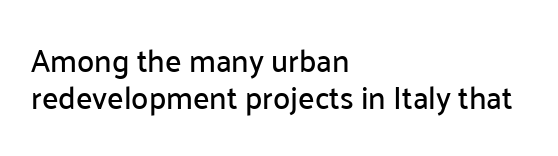
Q: Is the text italic (slanted)? A: No, it is upright.
Q: Is the typeface a serif or a sans-serif typeface? A: Sans-serif.
Q: Is the text underlined? A: No.
Q: How is the paragraph aligned? A: Left-aligned.
Q: Is the spacing between letters normal or unusually wide? A: Normal.
Q: Width (condensed, normal, or wide)? A: Normal.
Q: Stroke contrast? A: Low.
Q: x-height? A: Medium.
Q: Monospaced? A: No.
